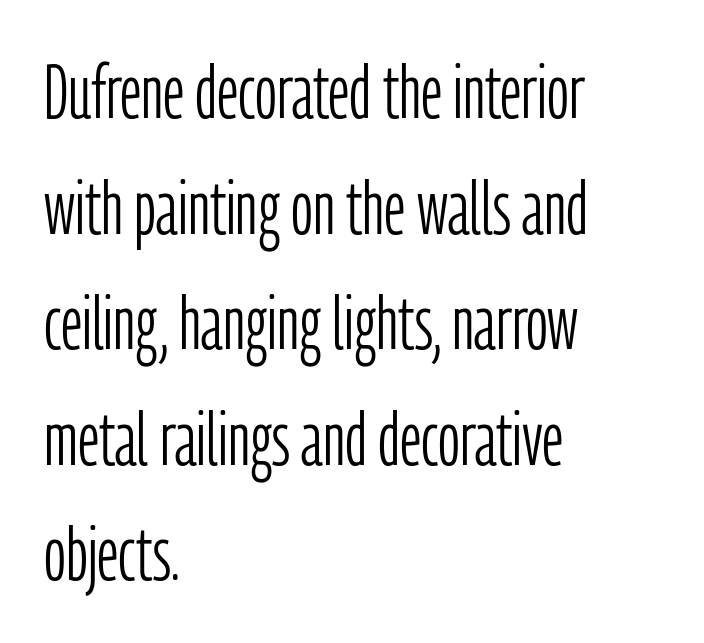
The image shows 76 px light, condensed sans-serif type, upright; set left-aligned, normal line spacing (1.52x), normal letter spacing, not underlined; low stroke contrast and a medium x-height.
